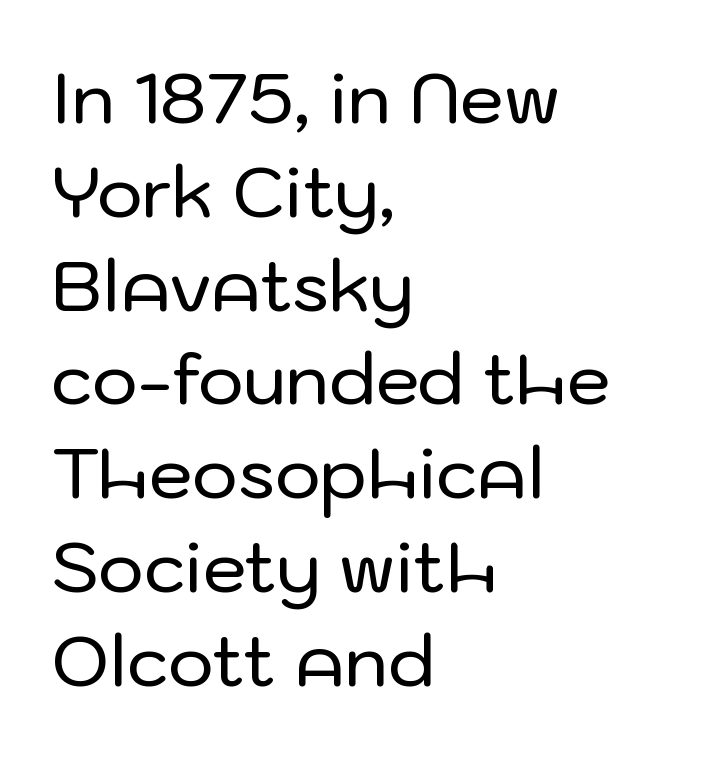
These lines stack with their left ends in a neat column. The space beneath each line is pristine and unruled. Italic: no, the glyphs are upright roman. Letter spacing: default.
